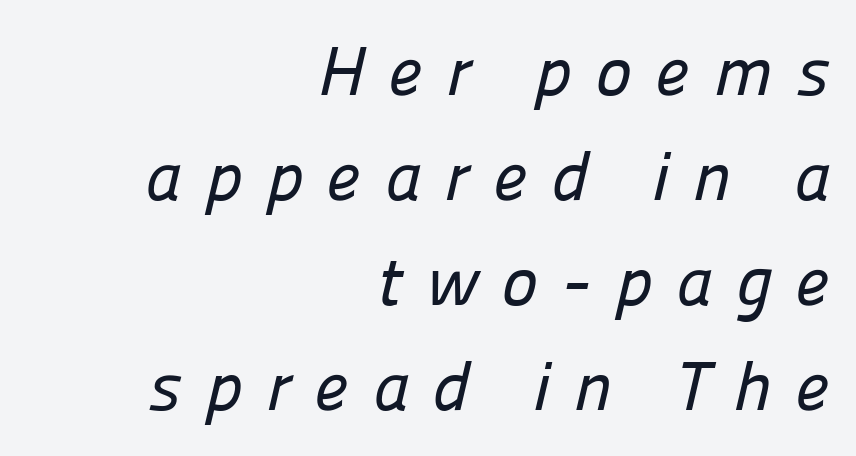
Q: Is the typeface a serif or a sans-serif typeface? A: Sans-serif.
Q: Is the text underlined? A: No.
Q: How is the paragraph aligned? A: Right-aligned.
Q: Is the spacing between letters normal or unusually wide? A: Unusually wide.
Q: Is the spacing between lines tight, normal or loose? A: Normal.
Q: Width (condensed, normal, or wide)? A: Normal.
Q: Stroke contrast? A: Low.
Q: x-height? A: Medium.
Q: Monospaced? A: No.
